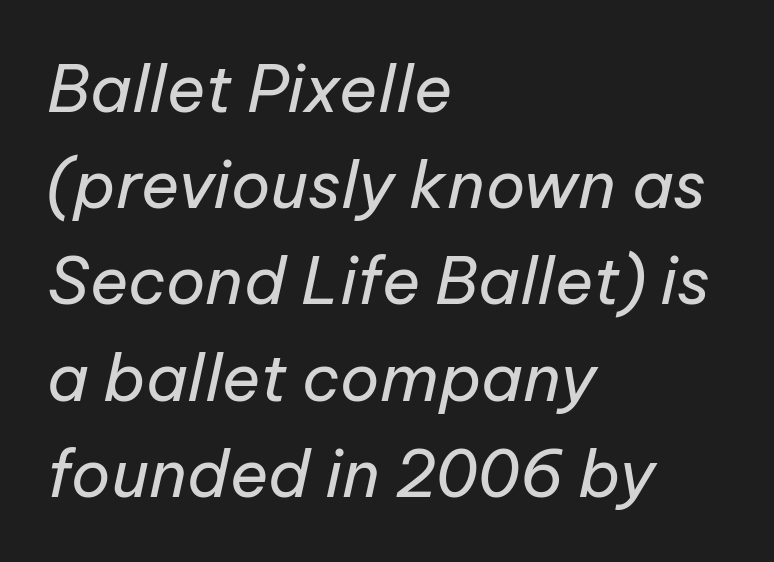
Baseline-to-baseline distance is the conventional proportion of letter height. The letters advance in unequal steps, a hallmark of proportional type. Quick note: underline off. This sample is left-justified, so line endings fall wherever the words run out.
